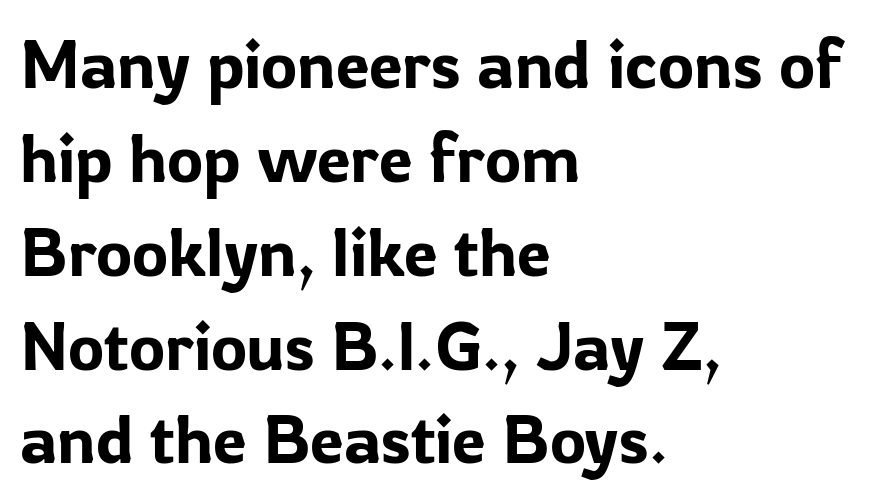
The image shows 68 px sans-serif type, upright; set left-aligned, normal line spacing (1.38x), normal letter spacing, not underlined; low stroke contrast and a medium x-height.
